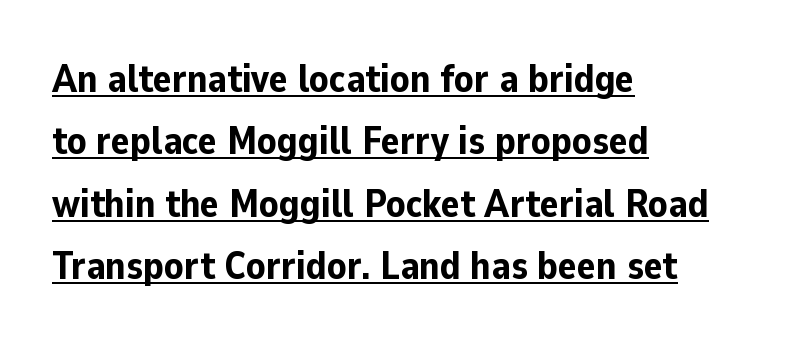
Q: Is the text bold? A: Yes.
Q: Is the text italic (slanted)? A: No, it is upright.
Q: Is the typeface a serif or a sans-serif typeface? A: Sans-serif.
Q: Is the text underlined? A: Yes.
Q: How is the paragraph aligned? A: Left-aligned.
Q: Is the spacing between letters normal or unusually wide? A: Normal.
Q: Is the spacing between lines tight, normal or loose? A: Normal.
Q: Width (condensed, normal, or wide)? A: Normal.
Q: Stroke contrast? A: Low.
Q: x-height? A: Medium.
Q: Monospaced? A: No.
